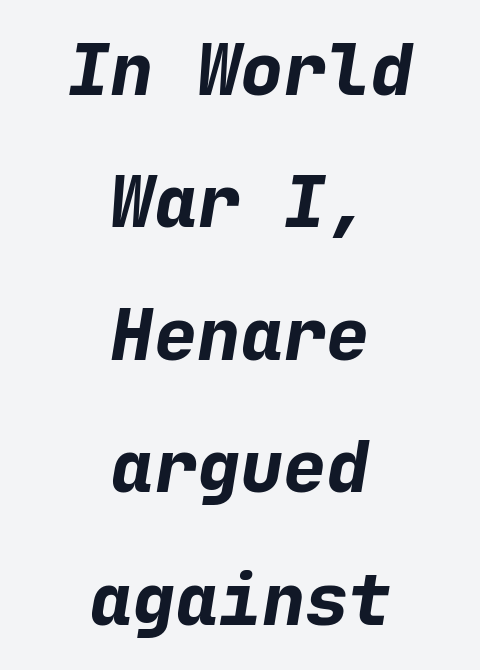
The image shows 72 px bold type, italic (leaning right), monospaced; set centered, line spacing 1.84x, normal letter spacing, not underlined; low stroke contrast and a medium x-height.
